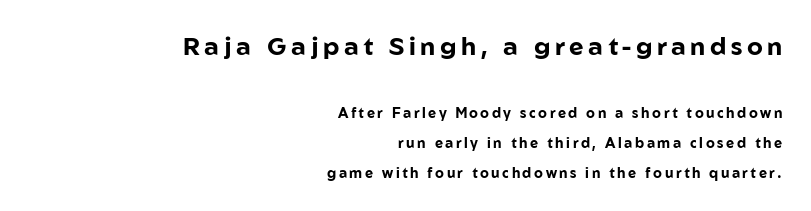
Of the two passages, the one on top uses the larger point size. Glance below the letters and you will spot only blank space. A typesetter would call this leading open, well beyond the default. Italic? Not at all — the glyphs are vertical. Right-aligned paragraph, ragged on the left.
